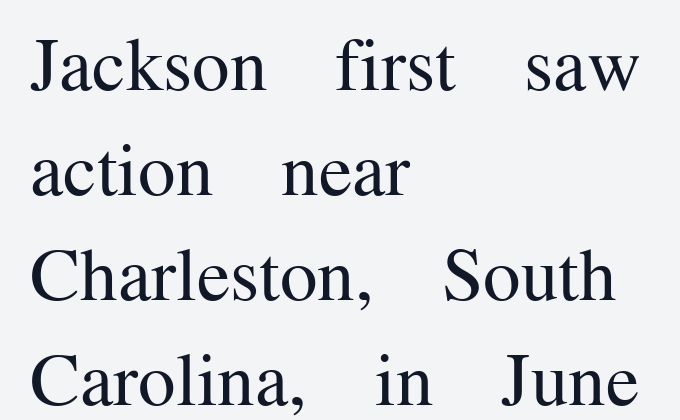
Is this a sans? No — the strokes have serifs. Nobody drew a line under any word here. The space between consecutive lines is moderate. Nothing unusual about the tracking: characters are spaced as the font intends.
